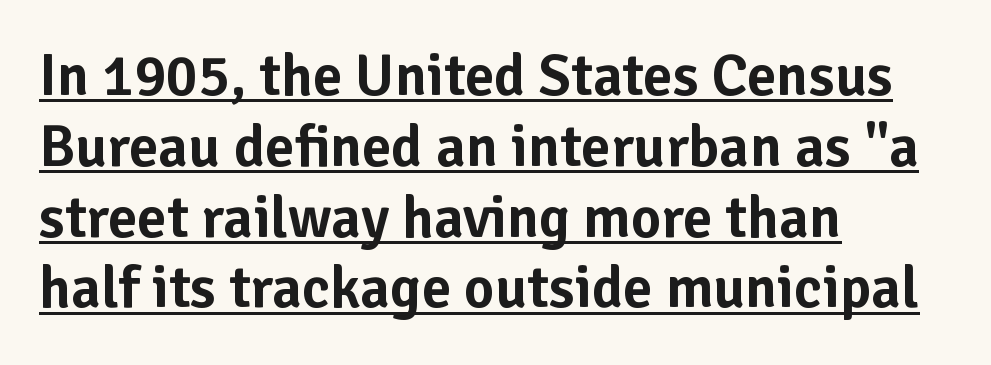
{"serif": "no", "italic": "no", "width": "normal", "stroke_contrast": "low", "x_height": "medium", "monospaced": "no", "underline": "yes", "align": "left", "line_spacing_ratio": 1.2, "letter_spacing": "normal", "letter_spacing_em": 0.0, "glyph_px": 59}
